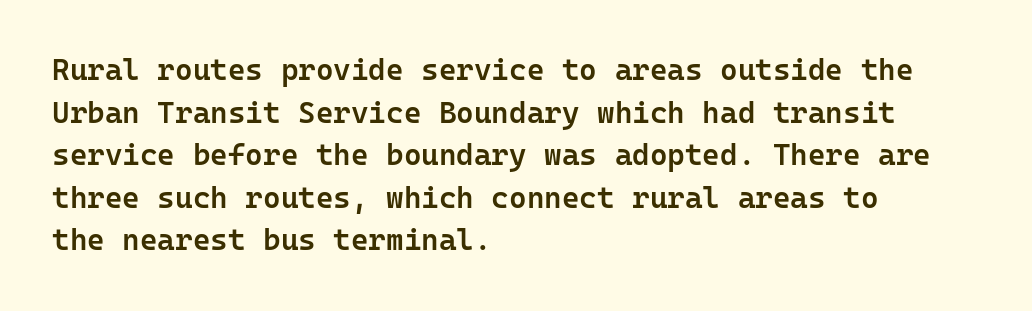
In terms of weight, the rendering is demibold, just under bold. The rendering uses typewriter-style spacing with identical character cells. The glyphs are unaccompanied by any horizontal stroke below them. How are the letters spaced? Ordinarily, with no added tracking. You can tell from the bare stems that sans-serif type was used. Quick note: not italic, upright.
